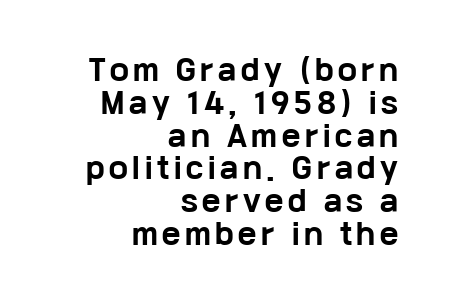
{"serif": "no", "italic": "no", "bold": "yes", "weight": "bold", "width": "wide", "stroke_contrast": "low", "x_height": "medium", "monospaced": "no", "underline": "no", "align": "right", "line_spacing_ratio": 1.17, "glyph_px": 28}
